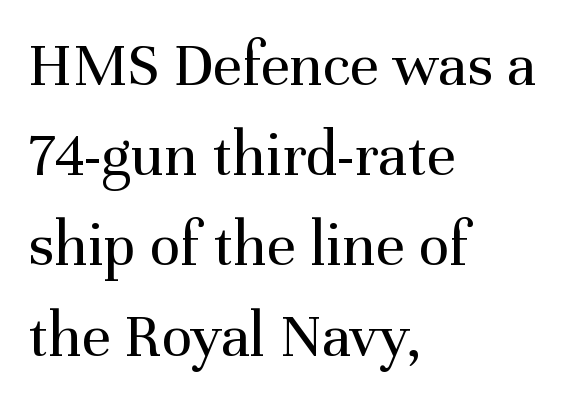
Compared with typical paragraphs, the rows here are spaced about the same. These lines keep a tight, regular rhythm from letter to letter. On a weight scale, this lands at 450 or below. This is serif lettering, the kind often seen in printed books. The face used here is proportionally spaced, like ordinary book or web type.
